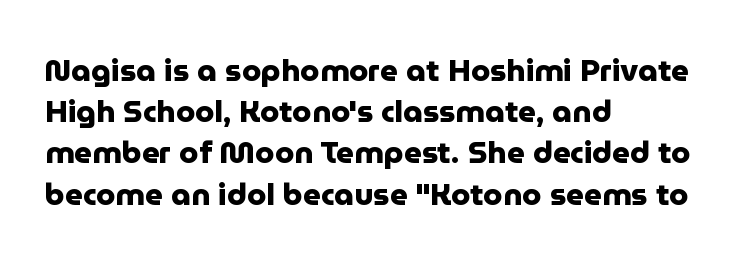
{"serif": "no", "italic": "no", "bold": "yes", "weight": "heavy", "width": "normal", "stroke_contrast": "low", "x_height": "medium", "monospaced": "no", "underline": "no", "align": "left", "line_spacing": "normal", "line_spacing_ratio": 1.33, "letter_spacing": "normal", "letter_spacing_em": 0.0, "glyph_px": 31}
